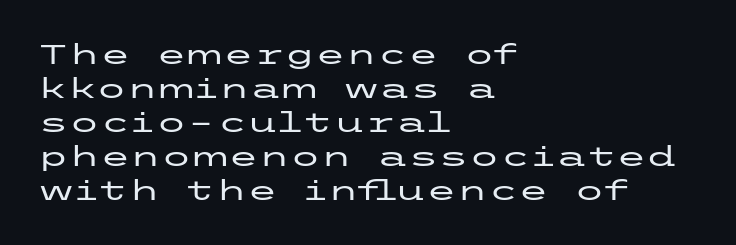
Q: Is the text italic (slanted)? A: No, it is upright.
Q: Is the typeface a serif or a sans-serif typeface? A: Sans-serif.
Q: Is the text underlined? A: No.
Q: How is the paragraph aligned? A: Left-aligned.
Q: Is the spacing between letters normal or unusually wide? A: Normal.
Q: Width (condensed, normal, or wide)? A: Wide.
Q: Stroke contrast? A: Low.
Q: x-height? A: Medium.
